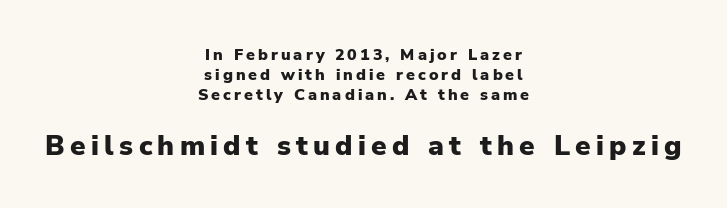
{"serif": "no", "italic": "no", "bold": "yes", "weight": "heavy", "width": "normal", "stroke_contrast": "low", "x_height": "medium", "monospaced": "no", "underline": "no", "align": "center", "line_spacing": "normal", "line_spacing_ratio": 1.26, "larger_block": "second", "size_ratio": 1.75, "glyph_px": 28}
